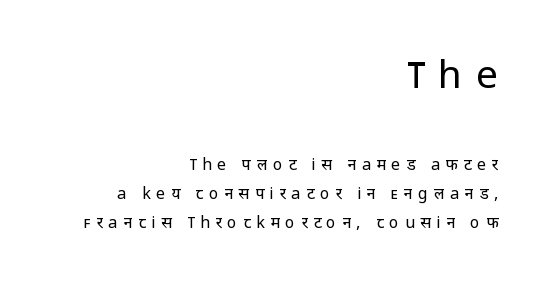
The image shows 39 px regular-weight sans-serif type, upright; set right-aligned, line spacing 1.81x, unusually wide letter spacing (+0.35 em), not underlined; the first (top) block is 2.44x larger; low stroke contrast and a medium x-height.
